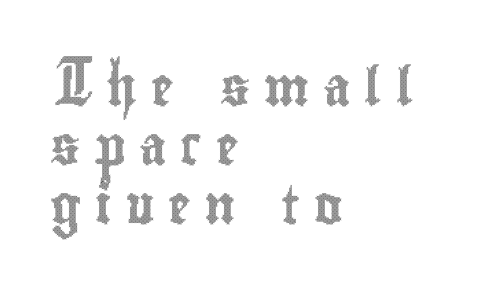
Q: Is the text italic (slanted)? A: No, it is upright.
Q: Is the text underlined? A: No.
Q: How is the paragraph aligned? A: Left-aligned.
Q: Is the spacing between letters normal or unusually wide? A: Unusually wide.
Q: Is the spacing between lines tight, normal or loose? A: Normal.
Q: Width (condensed, normal, or wide)? A: Condensed.
Q: x-height? A: Small.
Q: Monospaced? A: No.
